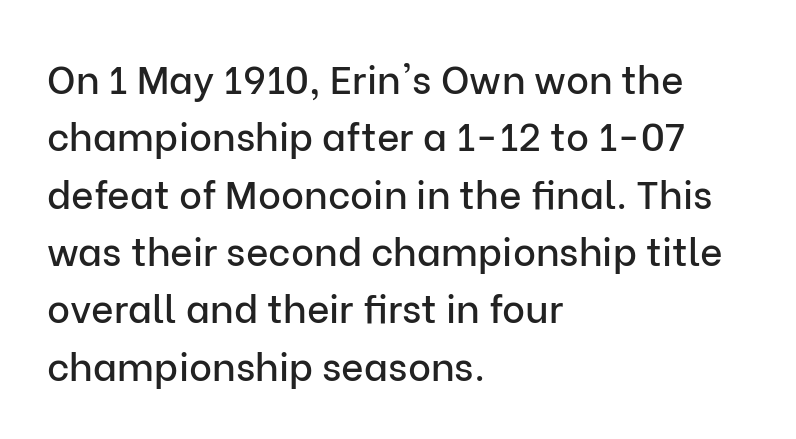
Q: Is the text italic (slanted)? A: No, it is upright.
Q: Is the typeface a serif or a sans-serif typeface? A: Sans-serif.
Q: Is the text underlined? A: No.
Q: How is the paragraph aligned? A: Left-aligned.
Q: Is the spacing between letters normal or unusually wide? A: Normal.
Q: Is the spacing between lines tight, normal or loose? A: Normal.
Q: Width (condensed, normal, or wide)? A: Normal.
Q: Stroke contrast? A: Low.
Q: x-height? A: Medium.
Q: Monospaced? A: No.
